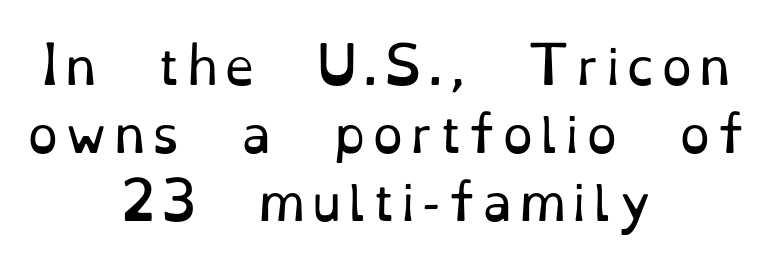
Q: Is the text bold? A: No.
Q: Is the text italic (slanted)? A: No, it is upright.
Q: Is the typeface a serif or a sans-serif typeface? A: Sans-serif.
Q: Is the text underlined? A: No.
Q: How is the paragraph aligned? A: Centered.
Q: Is the spacing between lines tight, normal or loose? A: Normal.
Q: Width (condensed, normal, or wide)? A: Normal.
Q: Stroke contrast? A: Low.
Q: x-height? A: Small.
Q: Monospaced? A: No.
